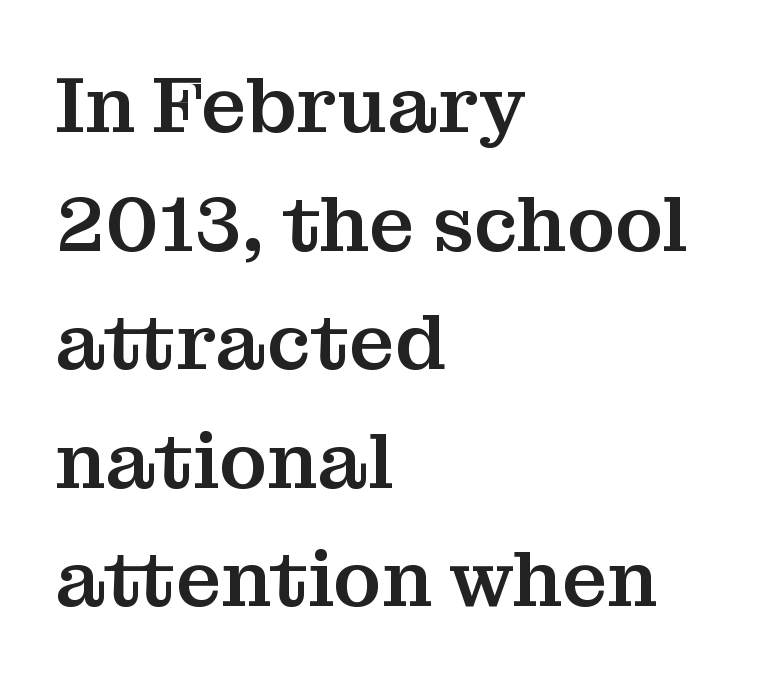
The image shows 78 px serif type, upright; set left-aligned, normal line spacing (1.52x), normal letter spacing, not underlined; medium stroke contrast and a medium x-height.
